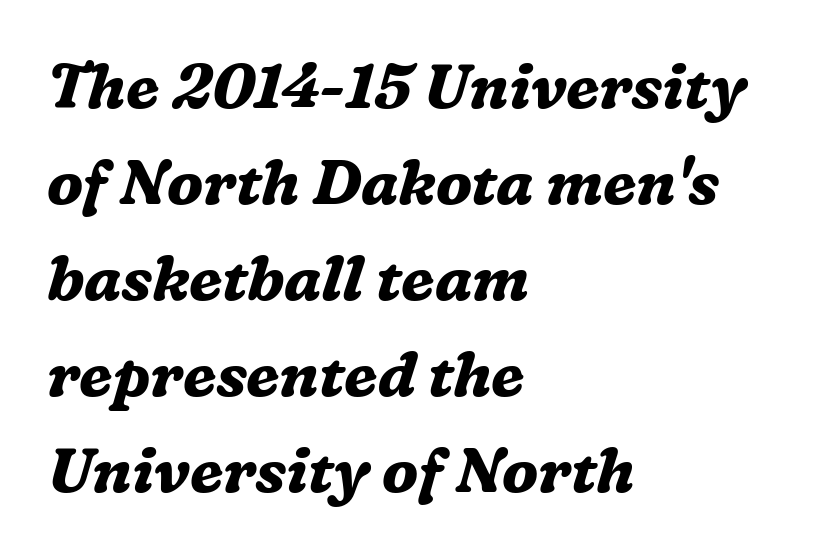
The image shows 62 px bold serif type, italic (leaning right); set left-aligned, normal line spacing (1.55x), normal letter spacing, not underlined; medium stroke contrast and a medium x-height.
